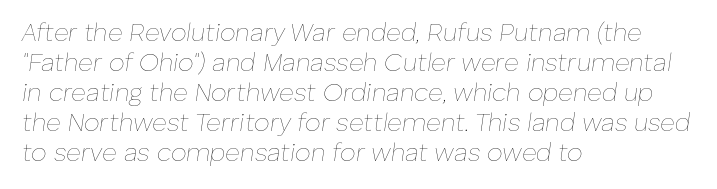
{"italic": "yes", "lean": "right", "slant_degrees": 8, "bold": "no", "underline": "no", "align": "left", "line_spacing_ratio": 1.2, "letter_spacing": "normal", "letter_spacing_em": 0.0, "glyph_px": 25}
